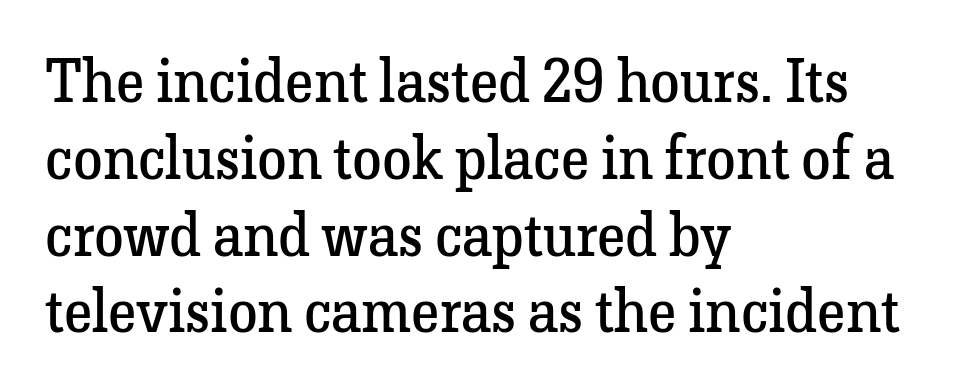
Q: Is the text bold? A: No.
Q: Is the text italic (slanted)? A: No, it is upright.
Q: Is the typeface a serif or a sans-serif typeface? A: Serif.
Q: Is the text underlined? A: No.
Q: How is the paragraph aligned? A: Left-aligned.
Q: Is the spacing between letters normal or unusually wide? A: Normal.
Q: Is the spacing between lines tight, normal or loose? A: Normal.
Q: Width (condensed, normal, or wide)? A: Normal.
Q: Stroke contrast? A: Low.
Q: x-height? A: Medium.
Q: Monospaced? A: No.
